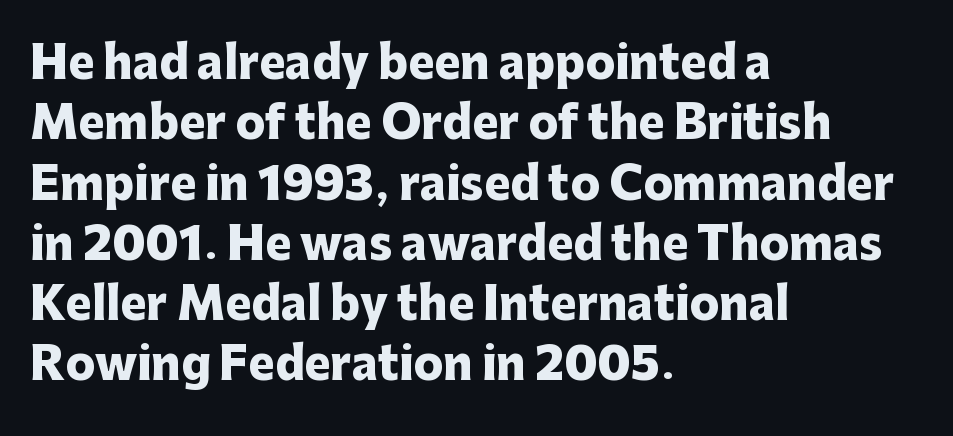
Q: Is the text bold? A: Yes.
Q: Is the text italic (slanted)? A: No, it is upright.
Q: Is the typeface a serif or a sans-serif typeface? A: Sans-serif.
Q: Is the text underlined? A: No.
Q: How is the paragraph aligned? A: Left-aligned.
Q: Is the spacing between letters normal or unusually wide? A: Normal.
Q: Is the spacing between lines tight, normal or loose? A: Normal.
Q: Width (condensed, normal, or wide)? A: Normal.
Q: Stroke contrast? A: Low.
Q: x-height? A: Medium.
Q: Monospaced? A: No.
